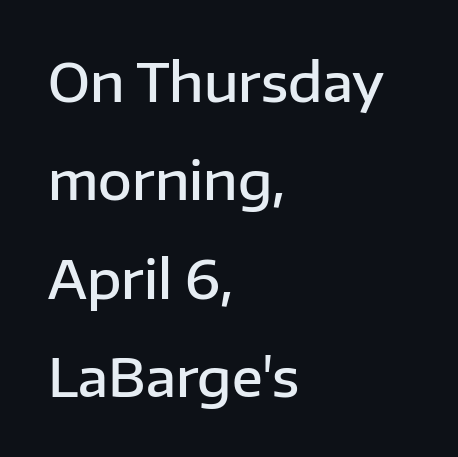
Horizontally, the lines are justified to the leading edge only. A typesetter would call this zero additional tracking. Looks like regular typesetting: each glyph gets only the width it needs. Lines of text with bare space underneath. The type sits square on the baseline with zero lean.
